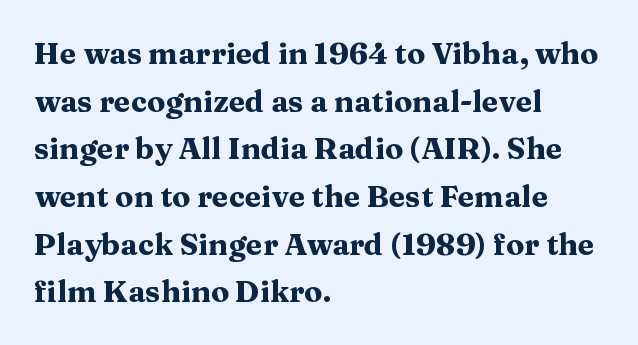
Q: Is the text bold? A: Yes.
Q: Is the text italic (slanted)? A: No, it is upright.
Q: Is the typeface a serif or a sans-serif typeface? A: Serif.
Q: Is the text underlined? A: No.
Q: How is the paragraph aligned? A: Left-aligned.
Q: Is the spacing between letters normal or unusually wide? A: Normal.
Q: Is the spacing between lines tight, normal or loose? A: Normal.
Q: Width (condensed, normal, or wide)? A: Wide.
Q: Stroke contrast? A: Medium.
Q: x-height? A: Medium.
Q: Monospaced? A: No.
